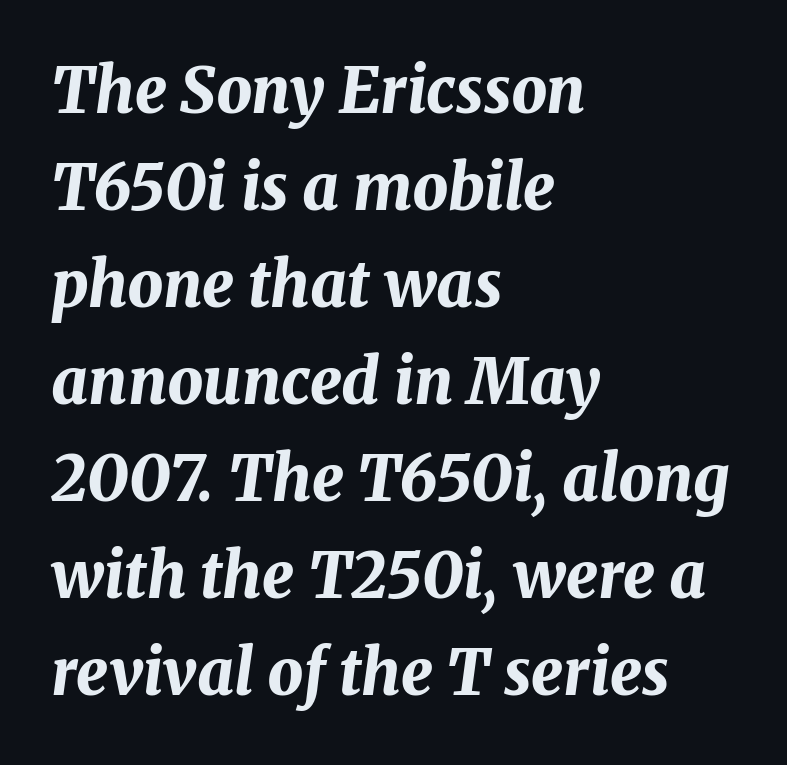
{"italic": "yes", "lean": "right", "slant_degrees": 8, "bold": "yes", "weight": "bold", "width": "normal", "stroke_contrast": "medium", "x_height": "medium", "monospaced": "no", "underline": "no", "align": "left", "line_spacing": "normal", "line_spacing_ratio": 1.54, "letter_spacing": "normal", "letter_spacing_em": 0.0, "glyph_px": 63}
